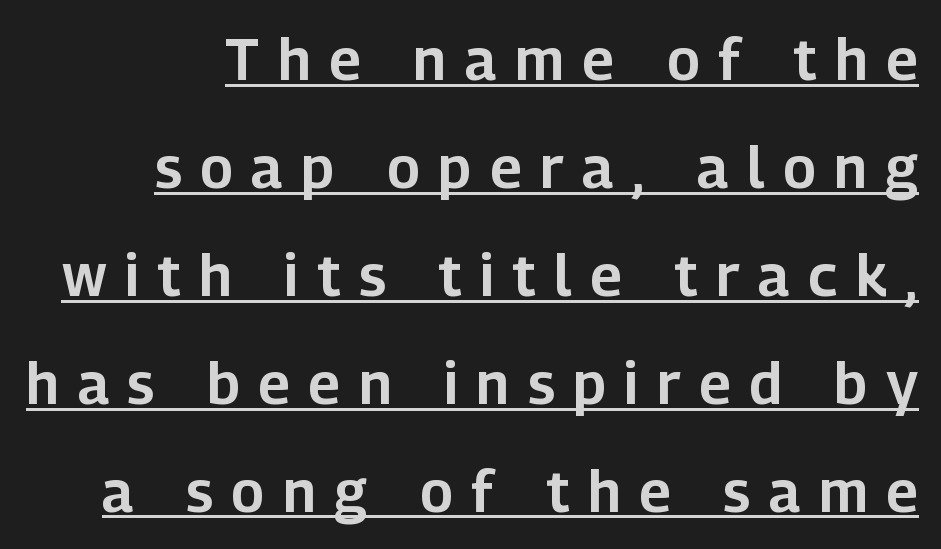
The image shows 58 px sans-serif type, upright; set line spacing 1.86x, unusually wide letter spacing (+0.32 em), underlined; low stroke contrast and a medium x-height.
